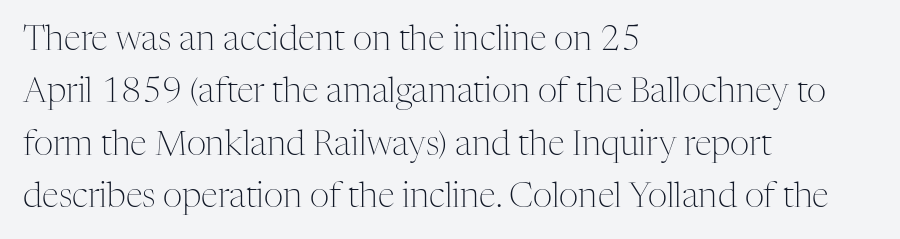
Q: Is the text bold? A: No.
Q: Is the text italic (slanted)? A: No, it is upright.
Q: Is the typeface a serif or a sans-serif typeface? A: Serif.
Q: Is the text underlined? A: No.
Q: How is the paragraph aligned? A: Left-aligned.
Q: Is the spacing between letters normal or unusually wide? A: Normal.
Q: Is the spacing between lines tight, normal or loose? A: Normal.
Q: Width (condensed, normal, or wide)? A: Normal.
Q: Stroke contrast? A: Medium.
Q: x-height? A: Medium.
Q: Monospaced? A: No.
